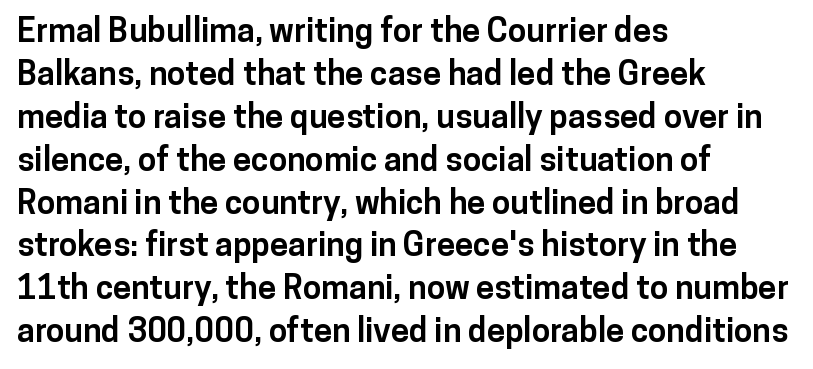
Layout note: lines flush left. Strokes here are thick enough to call this a true bold. The font family rendered here belongs to the sans-serif group. The area under the type is left untouched.
